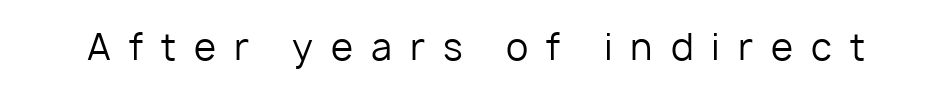
Q: Is the text bold? A: No.
Q: Is the text italic (slanted)? A: No, it is upright.
Q: Is the typeface a serif or a sans-serif typeface? A: Sans-serif.
Q: Is the text underlined? A: No.
Q: Is the spacing between letters normal or unusually wide? A: Unusually wide.
Q: Width (condensed, normal, or wide)? A: Normal.
Q: Stroke contrast? A: Low.
Q: x-height? A: Medium.
Q: Monospaced? A: No.
